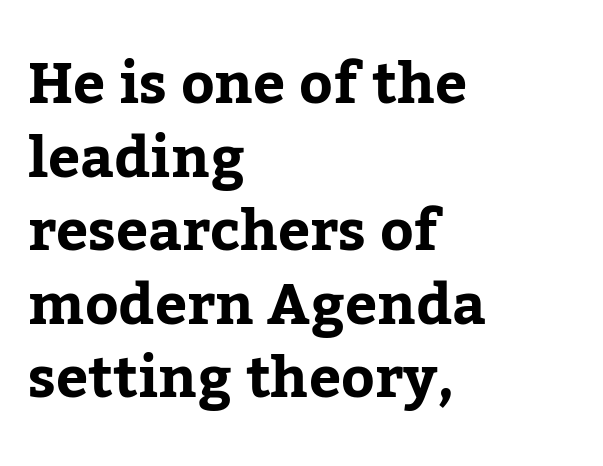
The image shows 57 px serif type, upright; set left-aligned, normal line spacing (1.29x), normal letter spacing, not underlined; low stroke contrast and a medium x-height.
